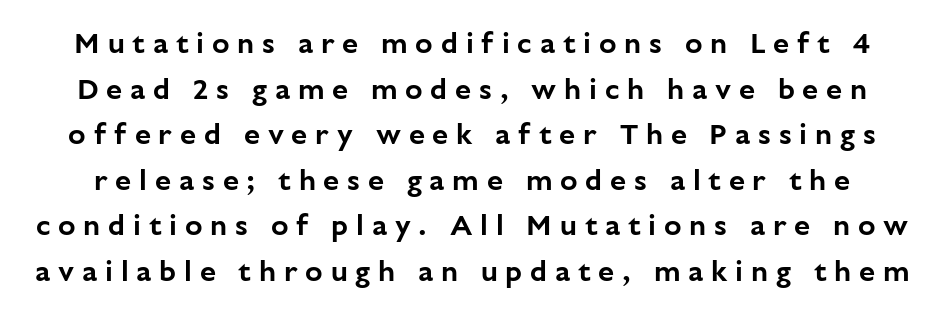
This sample uses a sans-serif face. Clear beneath every line of the passage. Regarding leading, the lines here are spaced in the standard way. The horizontal fit of the characters is loose and conspicuously gappy. Posture: vertical. This sample has the flowing, uneven cadence of proportional lettering.
